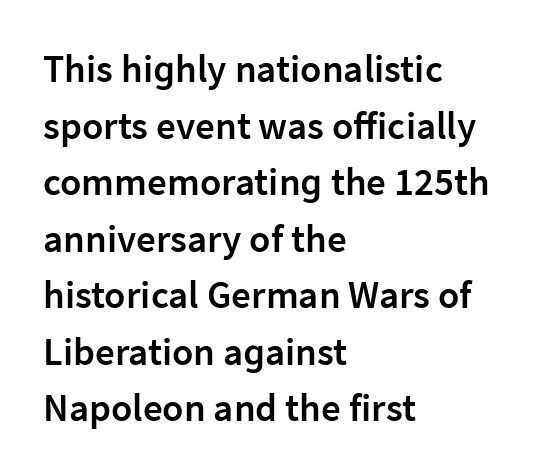
The rendering uses a semibold face; strokes are thickened but not to full bold. The passage shown has conventional tracking throughout. This sample has the flowing, uneven cadence of proportional lettering. Underlining? Definitely not there. A student would call this left alignment; a typographer would say flush left, rag right. Each letter's strokes conclude bluntly, with no projecting serifs.
